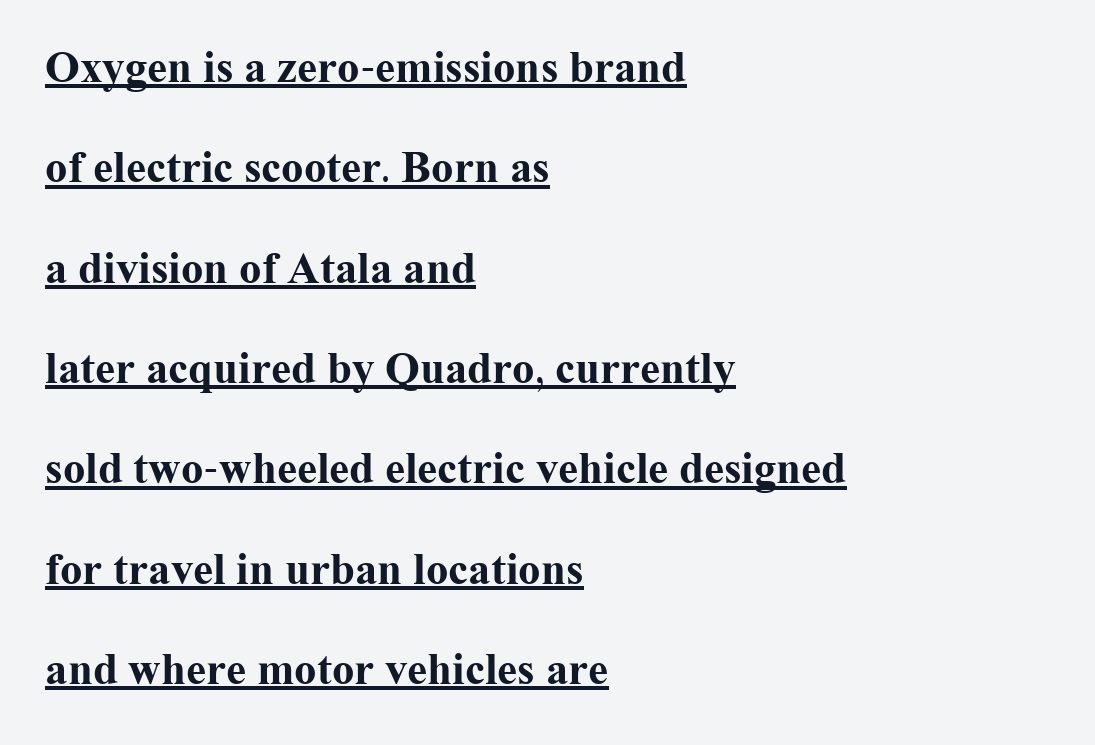
Caption: standard tracking, unaltered. The font is running at its bold setting. Character widths vary here, with narrow letters taking less room than wide ones. The type family on display is of the serif kind. Every character sits straight up, as roman type does. The rendering anchors every line to the left-hand side.
